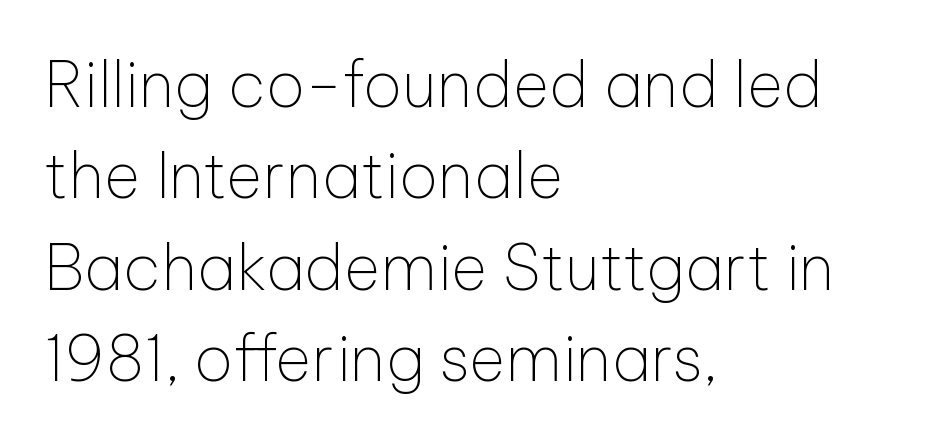
In terms of posture, this sample is upright. Each stroke keeps to a modest, everyday thickness or less. The rendering uses natural spacing where letterforms have individual widths. Quick note: interline space is typical. Clear beneath every line of the passage.
